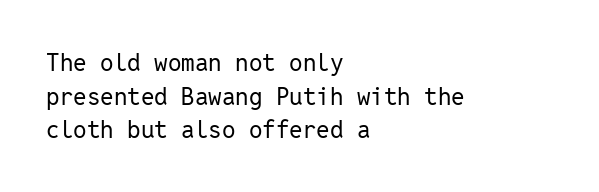
{"italic": "no", "bold": "no", "underline": "no", "align": "left", "line_spacing": "normal", "line_spacing_ratio": 1.4, "letter_spacing": "normal", "letter_spacing_em": 0.0, "glyph_px": 24}
